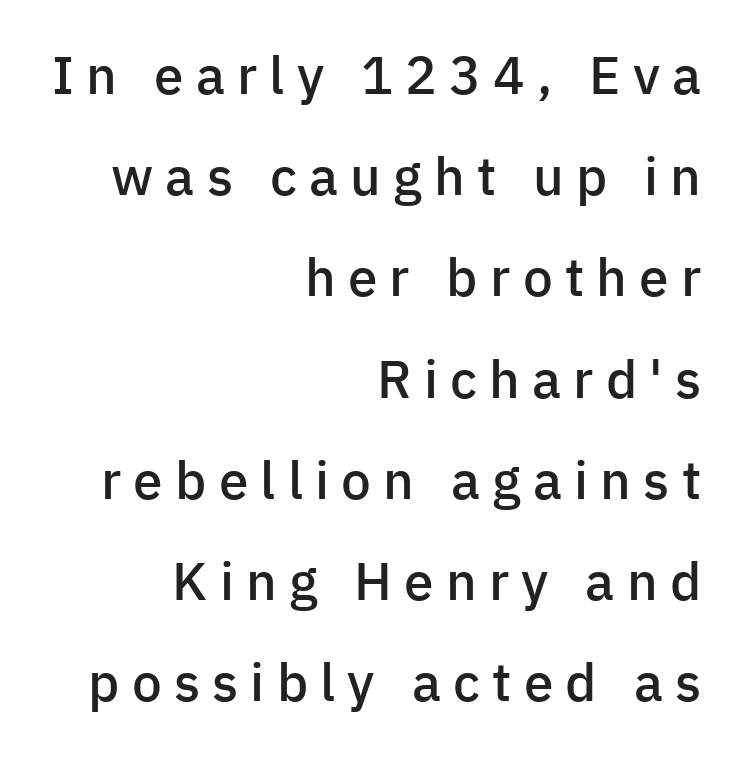
The image shows 53 px semibold sans-serif type, upright; set right-aligned, loose line spacing (1.91x), unusually wide letter spacing (+0.23 em), not underlined; low stroke contrast and a medium x-height.
